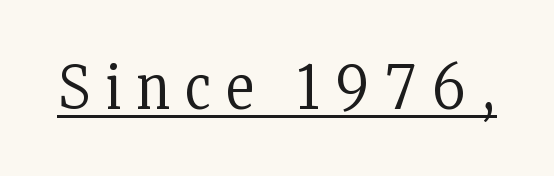
Do the characters align in a grid? No, the font is proportional. The string is rendered with underlining switched on. This is not heavy type; no bold has been used. Ascenders rise straight up at ninety degrees. The rendering shows small feet on the letterforms — a serif design.
